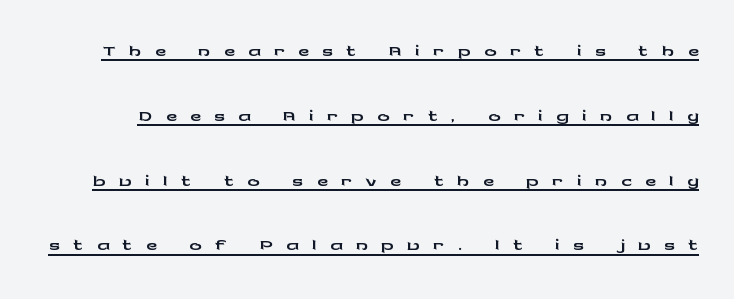
Posture: upright roman. Between one letter and the next there's a generous, obvious gap. This sample has the flowing, uneven cadence of proportional lettering. The vertical gap from one line to the next is large.
